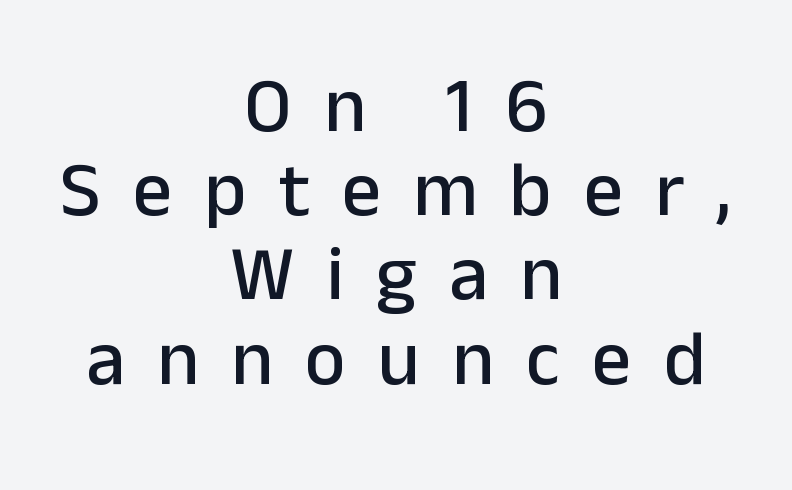
Do the characters align in a grid? No, the font is proportional. The characters display no serif detailing; their extremities are plain. The typography opts for an upright posture over an oblique one. The paragraph shown floats in the horizontal middle. Characters follow at a spacing far wider than the type designer built in.
